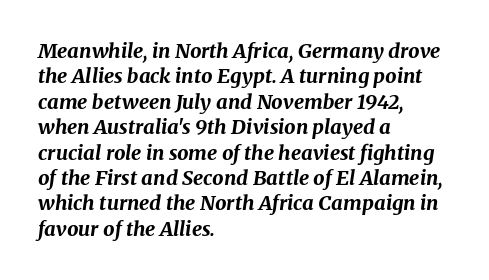
{"italic": "yes", "lean": "right", "slant_degrees": 8, "bold": "yes", "underline": "no", "align": "left", "line_spacing": "normal", "line_spacing_ratio": 1.27, "letter_spacing": "normal", "letter_spacing_em": 0.0, "glyph_px": 20}
